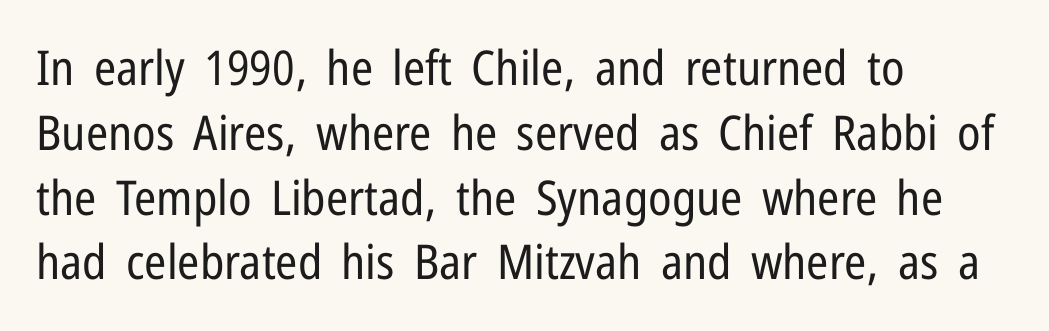
The face used here is rendered with its standard letterfit. The typeface has the unassuming heft of standard copy or less. Do the characters align in a grid? No, the font is proportional. No feet cap the strokes, marking this as sans-serif type. In terms of leading, this rendering sits right in the middle.
